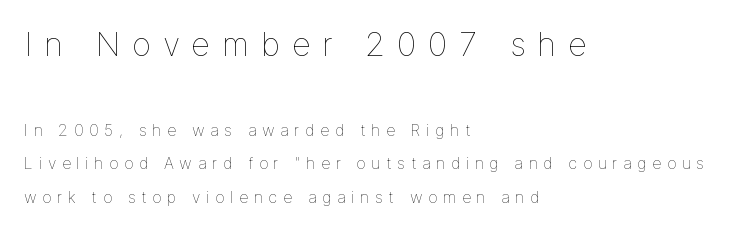
The cut favours lightness, reaching ordinary text weight at its darkest. Is there any slant? The stems are plumb. Typeset ragged right — the left edge is the straight one. Here the designer chose a conventional face with non-uniform glyph widths. The passage shown begins with its larger block and ends with its smaller one.
